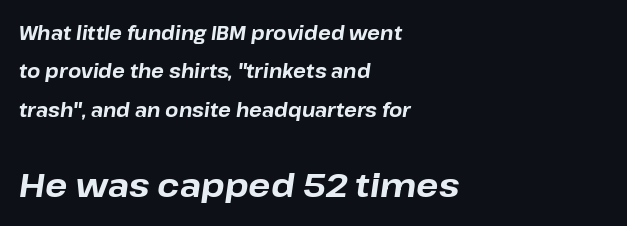
Q: Is the text bold? A: Yes.
Q: Is the text italic (slanted)? A: Yes, it leans right by about 8 degrees.
Q: Is the text underlined? A: No.
Q: How is the paragraph aligned? A: Left-aligned.
Q: Is the spacing between letters normal or unusually wide? A: Normal.
Q: Is the spacing between lines tight, normal or loose? A: Loose.
Q: Which block of text is set in a larger size, the first (top) or the second (bottom)? A: The second (bottom) one.
Q: Width (condensed, normal, or wide)? A: Normal.
Q: Stroke contrast? A: Low.
Q: x-height? A: Medium.
Q: Monospaced? A: No.
